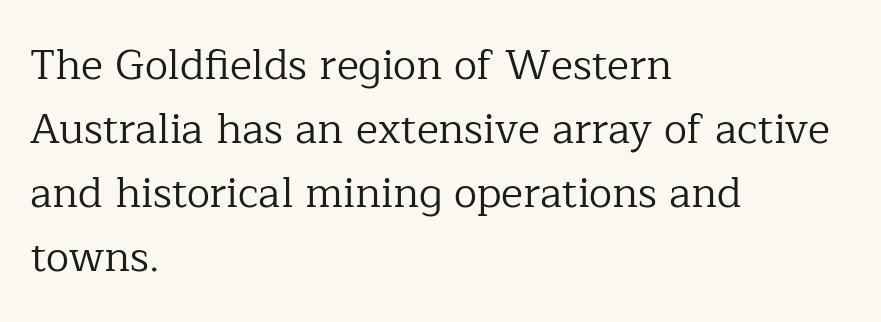
The image shows 42 px regular-weight serif type, upright; set left-aligned, normal line spacing (1.52x), normal letter spacing, not underlined; low stroke contrast and a medium x-height.
